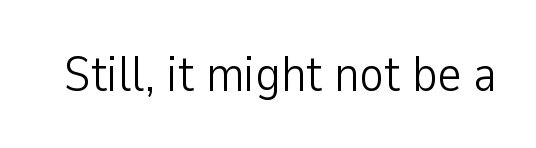
A typesetter would call this zero additional tracking. Serifs: no, the terminals of the letterforms are clean. Ordinary non-slanted type is in use. Is this a fixed-width face? No — the glyphs have proportional, varying widths. The weight tops out at a normal text grade.
